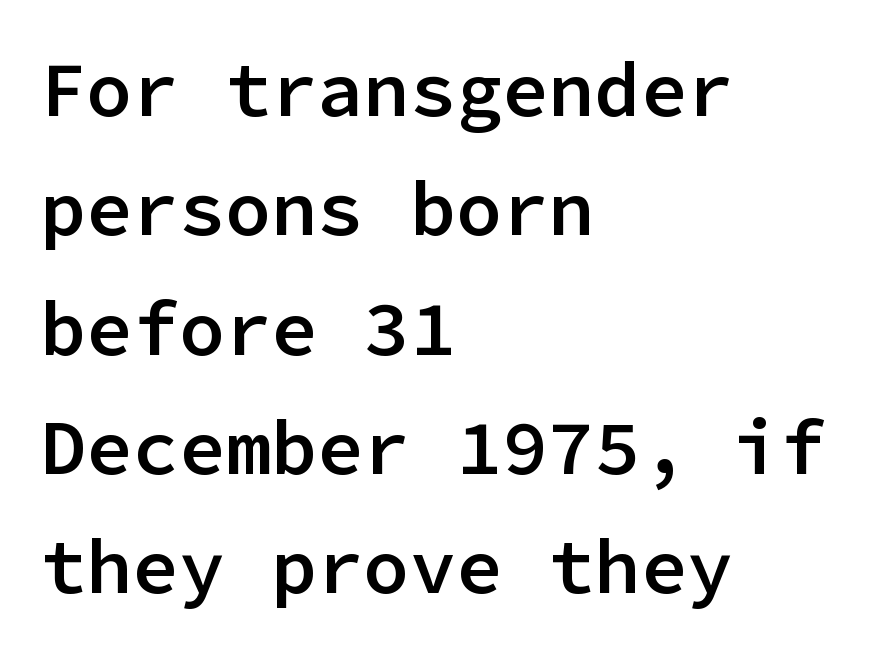
{"serif": "no", "italic": "no", "bold": "semi", "weight": "semibold", "width": "normal", "stroke_contrast": "low", "x_height": "medium", "monospaced": "yes", "underline": "no", "align": "left", "line_spacing": "normal", "line_spacing_ratio": 1.55, "letter_spacing": "normal", "letter_spacing_em": 0.0, "glyph_px": 77}
